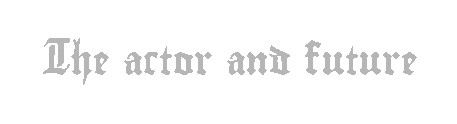
Q: Is the text italic (slanted)? A: No, it is upright.
Q: Is the text underlined? A: No.
Q: Is the spacing between letters normal or unusually wide? A: Normal.
Q: Width (condensed, normal, or wide)? A: Condensed.
Q: x-height? A: Small.
Q: Monospaced? A: No.
